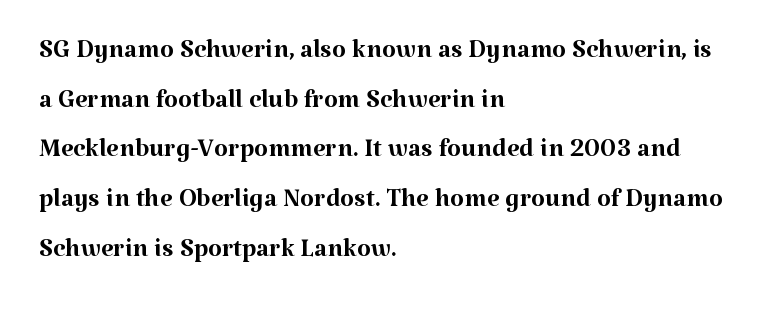
Normally led — the rows are evenly, conventionally spaced. Layout note: lines flush left. Style check: upright. Tracking here is standard; glyphs follow each other at the usual distance. Stems and bowls with no extra thickness — not bold. This sample has the flowing, uneven cadence of proportional lettering.
